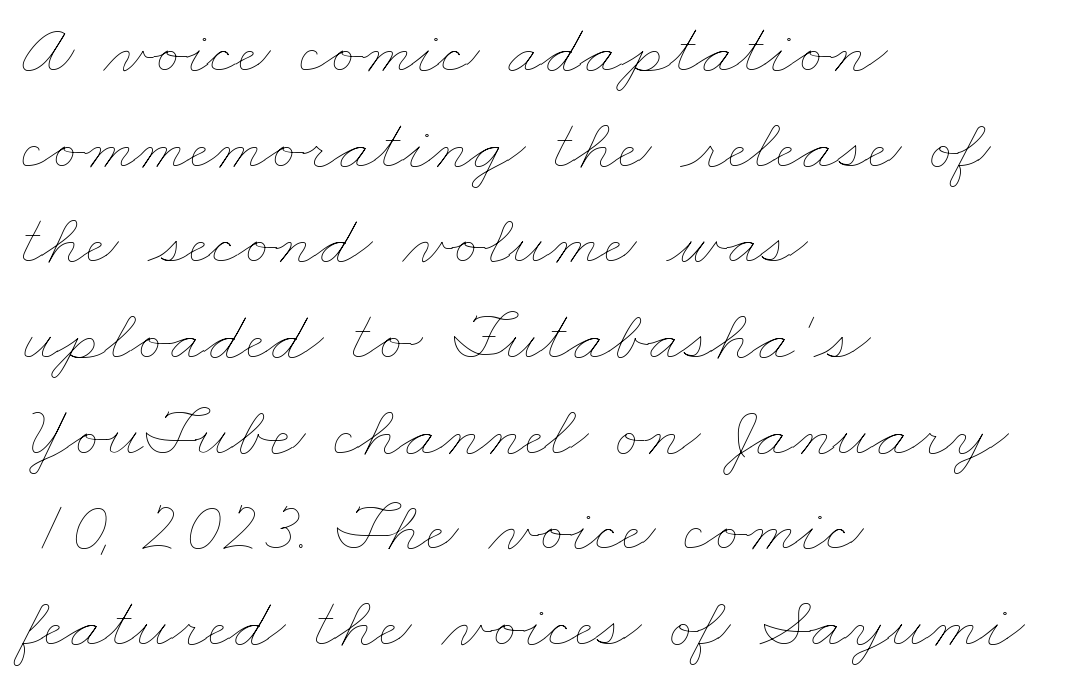
Does extra space separate the letters? No, they use regular spacing. Is this a fixed-width face? No — the glyphs have proportional, varying widths. The designer left line spacing at the default. Heaviness? Minimal to ordinary, like unemphasized prose. Decoration check: the copy has no underline.
